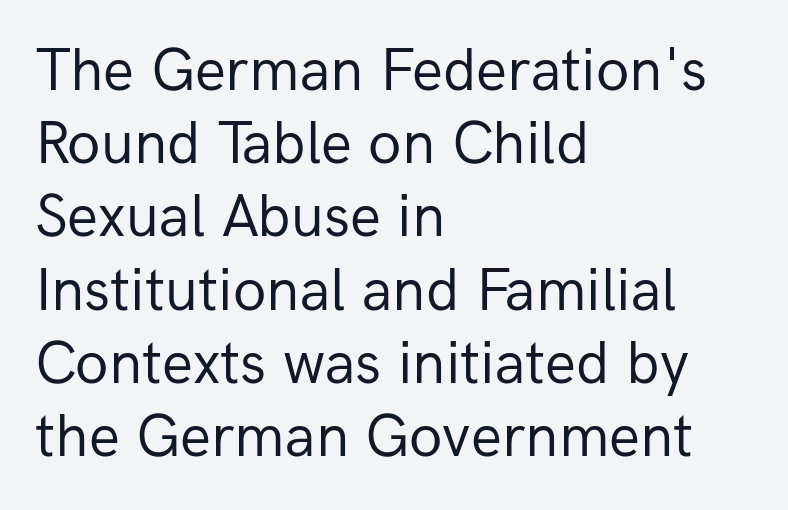
Q: Is the text bold? A: No.
Q: Is the text italic (slanted)? A: No, it is upright.
Q: Is the typeface a serif or a sans-serif typeface? A: Sans-serif.
Q: Is the text underlined? A: No.
Q: How is the paragraph aligned? A: Left-aligned.
Q: Is the spacing between letters normal or unusually wide? A: Normal.
Q: Width (condensed, normal, or wide)? A: Normal.
Q: Stroke contrast? A: Low.
Q: x-height? A: Medium.
Q: Monospaced? A: No.
